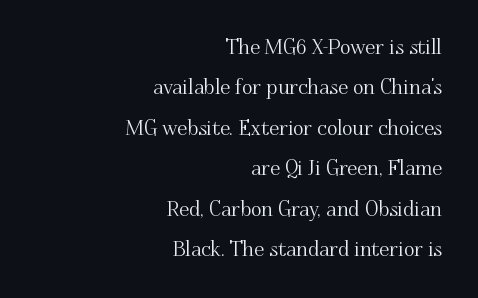
{"italic": "no", "underline": "no", "align": "right", "line_spacing": "loose", "line_spacing_ratio": 2.02, "letter_spacing": "normal", "letter_spacing_em": 0.0, "glyph_px": 20}
